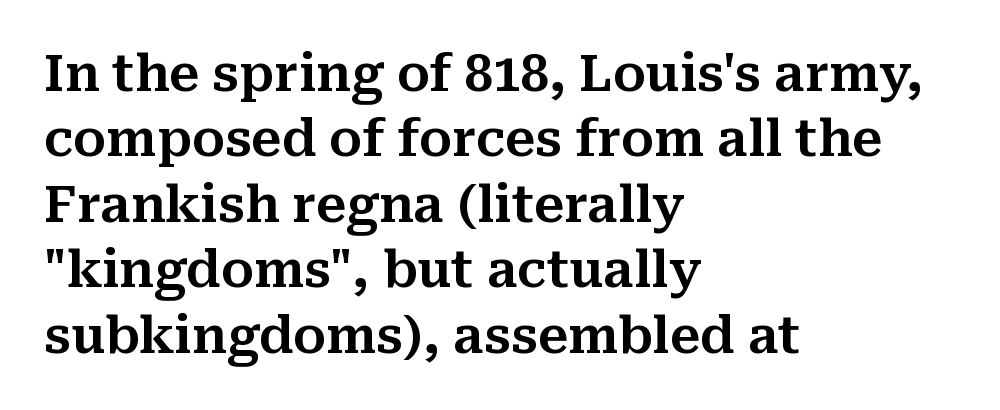
Q: Is the text italic (slanted)? A: No, it is upright.
Q: Is the typeface a serif or a sans-serif typeface? A: Serif.
Q: Is the text underlined? A: No.
Q: How is the paragraph aligned? A: Left-aligned.
Q: Is the spacing between letters normal or unusually wide? A: Normal.
Q: Is the spacing between lines tight, normal or loose? A: Normal.
Q: Width (condensed, normal, or wide)? A: Normal.
Q: Stroke contrast? A: Medium.
Q: x-height? A: Medium.
Q: Monospaced? A: No.
